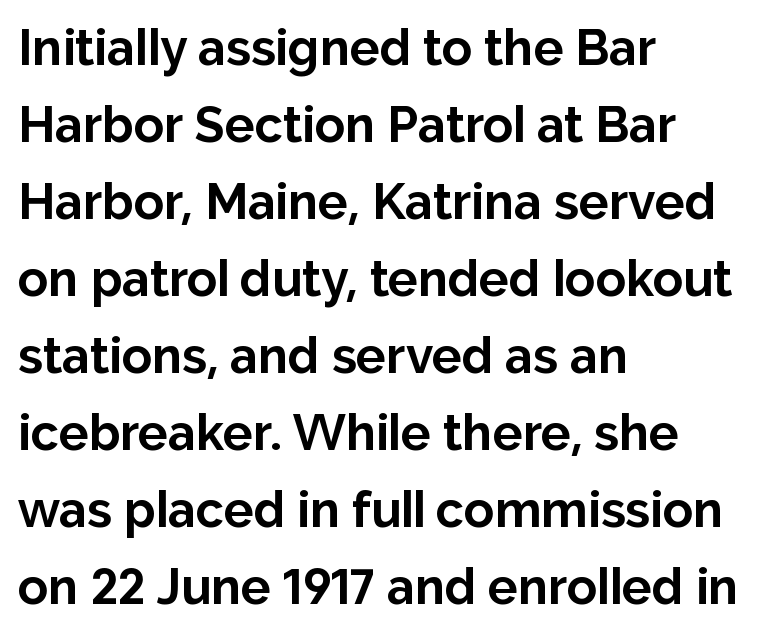
Q: Is the text bold? A: Yes.
Q: Is the text italic (slanted)? A: No, it is upright.
Q: Is the typeface a serif or a sans-serif typeface? A: Sans-serif.
Q: Is the text underlined? A: No.
Q: How is the paragraph aligned? A: Left-aligned.
Q: Is the spacing between letters normal or unusually wide? A: Normal.
Q: Is the spacing between lines tight, normal or loose? A: Normal.
Q: Width (condensed, normal, or wide)? A: Normal.
Q: Stroke contrast? A: Low.
Q: x-height? A: Medium.
Q: Monospaced? A: No.
